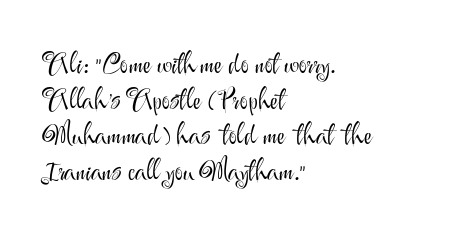
The image shows 28 px light sans-serif type; set left-aligned, normal line spacing (1.27x), normal letter spacing, not underlined; medium stroke contrast and a small x-height.
